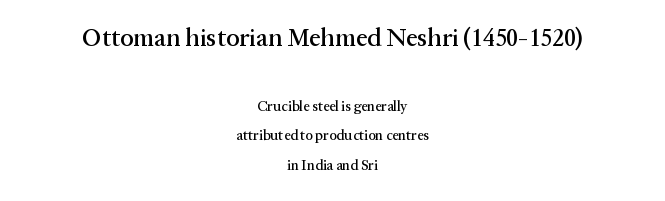
Q: Is the text italic (slanted)? A: No, it is upright.
Q: Is the text underlined? A: No.
Q: How is the paragraph aligned? A: Centered.
Q: Is the spacing between letters normal or unusually wide? A: Normal.
Q: Is the spacing between lines tight, normal or loose? A: Loose.
Q: Which block of text is set in a larger size, the first (top) or the second (bottom)? A: The first (top) one.
